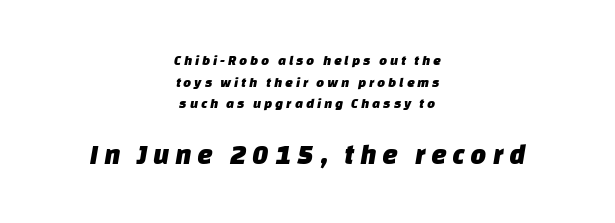
A typesetter would call this leading conventional body-copy spacing. Caption: upper text group reduced, lower text group enlarged. Decoration check: the copy has no underline. Typographically, this falls in the sans-serif category. What stands out about the letter spacing? Its width — letters are far apart. A centered setting, common on invitations and titles, is used for this passage.
